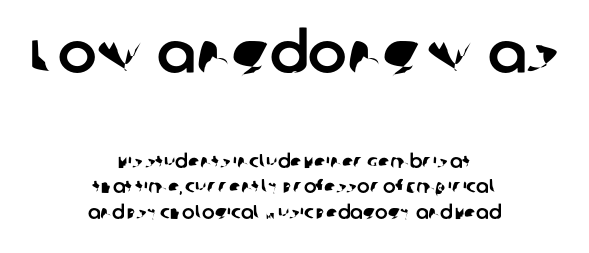
Q: Is the typeface a serif or a sans-serif typeface? A: Sans-serif.
Q: Is the text underlined? A: No.
Q: How is the paragraph aligned? A: Centered.
Q: Is the spacing between letters normal or unusually wide? A: Normal.
Q: Is the spacing between lines tight, normal or loose? A: Normal.
Q: Which block of text is set in a larger size, the first (top) or the second (bottom)? A: The first (top) one.
Q: Width (condensed, normal, or wide)? A: Normal.
Q: Stroke contrast? A: Low.
Q: x-height? A: Large.
Q: Monospaced? A: No.
